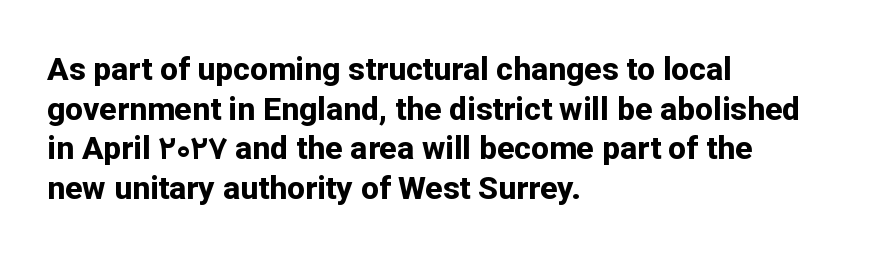
The rendering keeps characters at their native spacing. The characters display no serif detailing; their extremities are plain. The paragraph shown leans on its left margin. The font's upright variant was chosen for this text. Every letter is thick-stroked: bold, no question. Character widths vary here, with narrow letters taking less room than wide ones.
